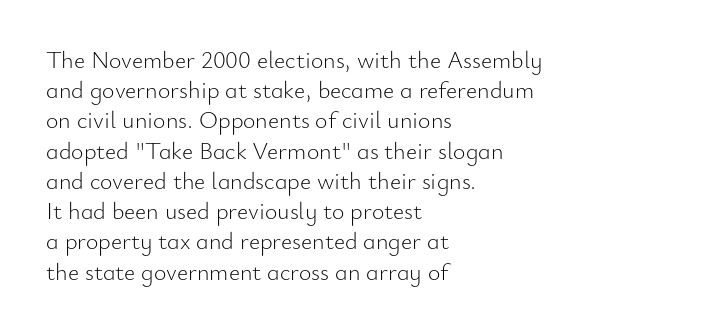
Q: Is the text bold? A: No.
Q: Is the text italic (slanted)? A: No, it is upright.
Q: Is the text underlined? A: No.
Q: How is the paragraph aligned? A: Left-aligned.
Q: Is the spacing between letters normal or unusually wide? A: Normal.
Q: Is the spacing between lines tight, normal or loose? A: Normal.
